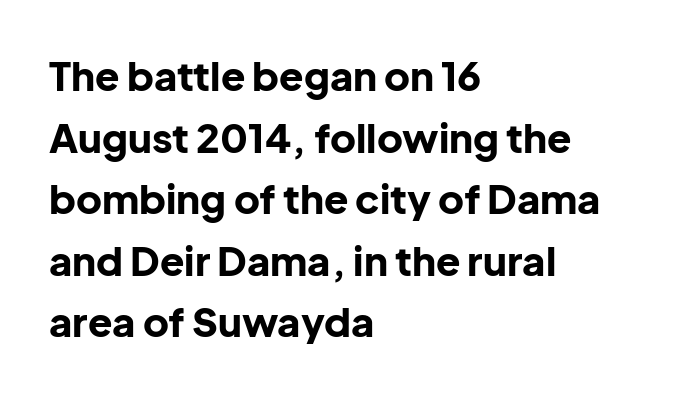
{"serif": "no", "italic": "no", "bold": "yes", "weight": "bold", "width": "normal", "stroke_contrast": "low", "x_height": "medium", "monospaced": "no", "underline": "no", "align": "left", "line_spacing": "normal", "line_spacing_ratio": 1.54, "letter_spacing": "normal", "letter_spacing_em": 0.0, "glyph_px": 40}
